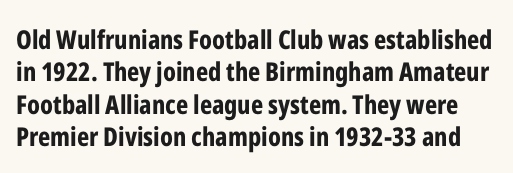
The image shows 26 px bold type, upright; set normal line spacing (1.25x), normal letter spacing, not underlined.
